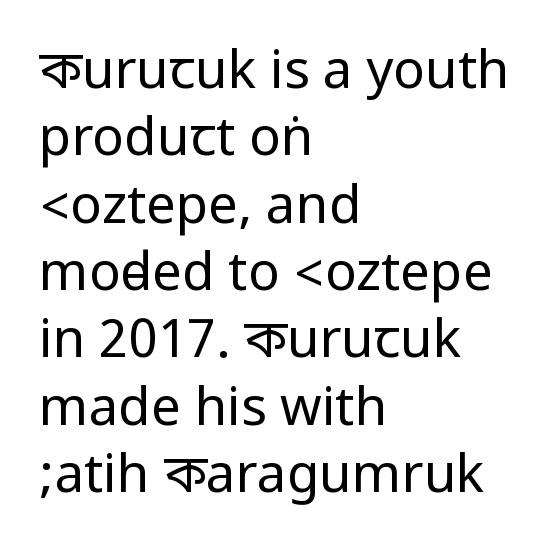
Regarding leading, the lines here are spaced in the standard way. The rag falls on the right side of this text block. Nothing unusual about the tracking: characters are spaced as the font intends. Nothing sits at the stroke ends, so this counts as sans-serif.
